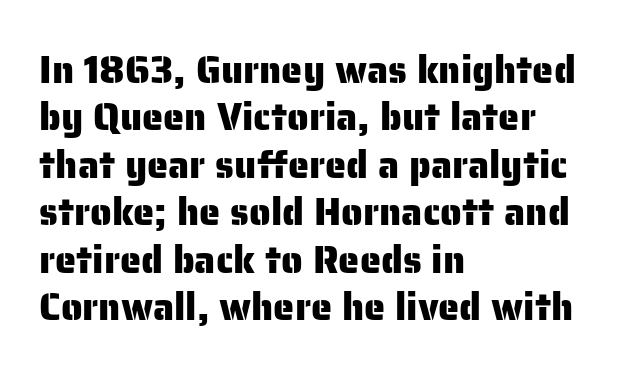
{"serif": "no", "italic": "no", "width": "normal", "stroke_contrast": "low", "x_height": "medium", "monospaced": "no", "underline": "no", "align": "left", "line_spacing": "normal", "line_spacing_ratio": 1.25, "letter_spacing": "normal", "letter_spacing_em": 0.0, "glyph_px": 38}
